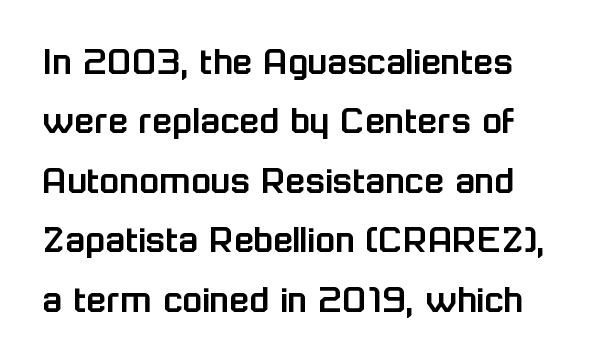
The image shows 41 px sans-serif type, upright; set normal line spacing (1.45x), normal letter spacing, not underlined; low stroke contrast and a medium x-height.
